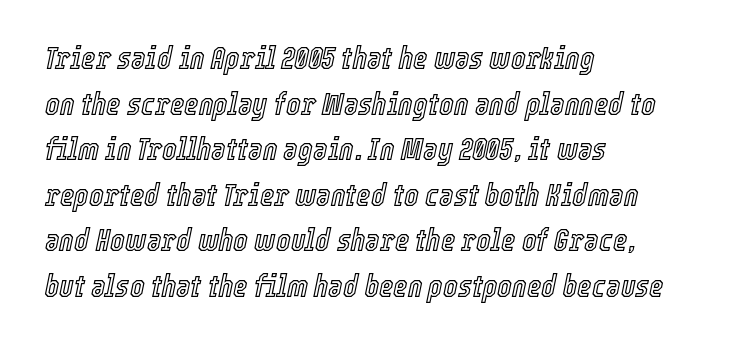
The image shows 31 px condensed type, italic (leaning right); set left-aligned, normal line spacing (1.47x), normal letter spacing, not underlined; a medium x-height.
